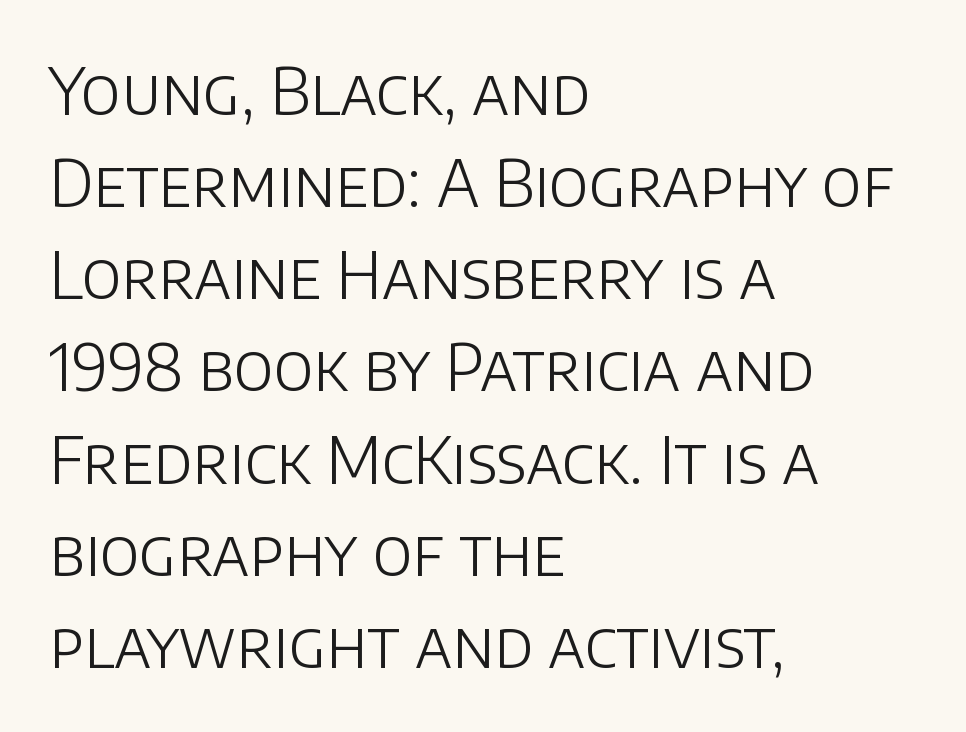
Q: Is the text bold? A: No.
Q: Is the text italic (slanted)? A: No, it is upright.
Q: Is the typeface a serif or a sans-serif typeface? A: Sans-serif.
Q: Is the text underlined? A: No.
Q: How is the paragraph aligned? A: Left-aligned.
Q: Is the spacing between letters normal or unusually wide? A: Normal.
Q: Is the spacing between lines tight, normal or loose? A: Normal.
Q: Width (condensed, normal, or wide)? A: Normal.
Q: Stroke contrast? A: Low.
Q: x-height? A: Large.
Q: Monospaced? A: No.
